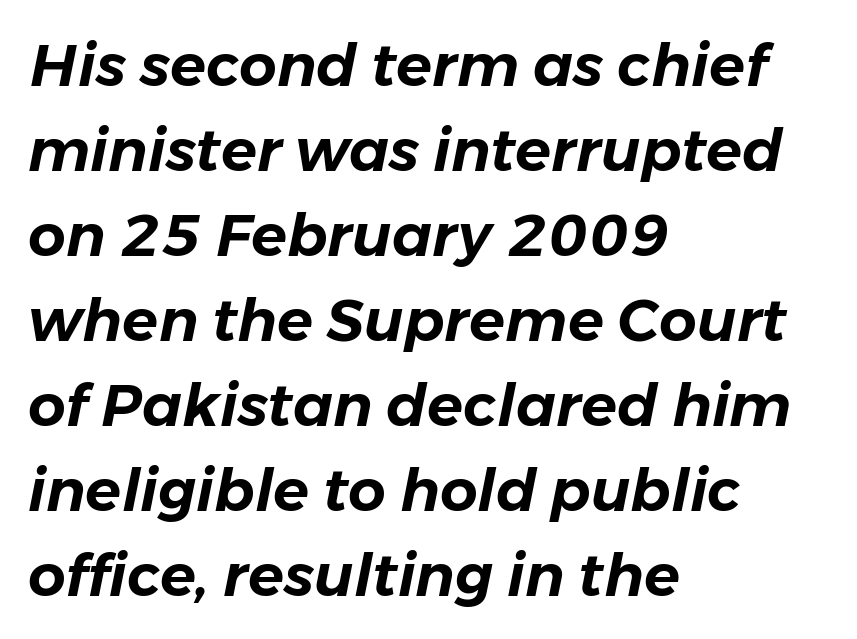
The lines in this sample share a left origin and differ only in where they stop. Do the characters align in a grid? No, the font is proportional. This rendering features lettering with no underline. Between one letter and the next there's only the usual sliver of space.
